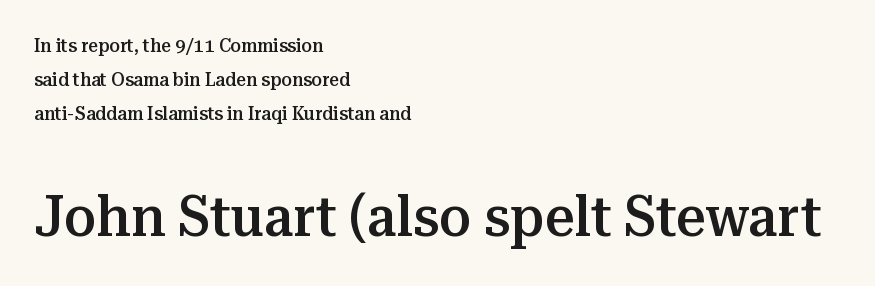
The rendering uses natural spacing where letterforms have individual widths. Tall strokes in this sample are plumb rather than angled. Does the copy run flush right? No — it runs flush left. Glance below the letters and you will spot only blank space.
